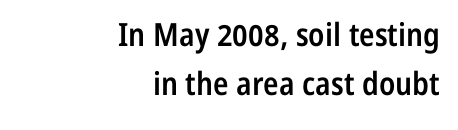
Q: Is the text bold? A: Semi-bold.
Q: Is the text italic (slanted)? A: No, it is upright.
Q: Is the typeface a serif or a sans-serif typeface? A: Sans-serif.
Q: Is the text underlined? A: No.
Q: How is the paragraph aligned? A: Right-aligned.
Q: Is the spacing between letters normal or unusually wide? A: Normal.
Q: Is the spacing between lines tight, normal or loose? A: Normal.
Q: Width (condensed, normal, or wide)? A: Condensed.
Q: Stroke contrast? A: Low.
Q: x-height? A: Medium.
Q: Monospaced? A: No.
